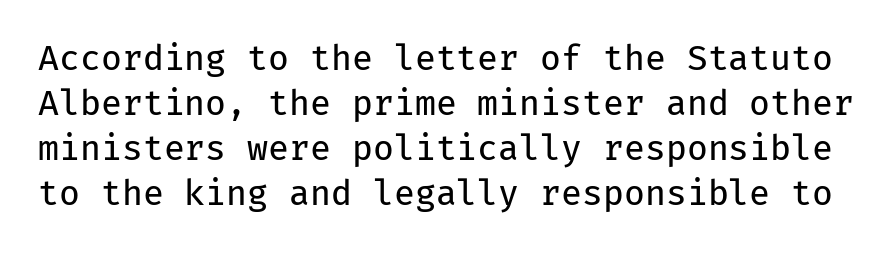
What's the leading like? Ordinary, nothing unusual. Every character here occupies the same horizontal width, giving the sample a typewriter-like rhythm. Descender tails drop into unmarked territory. The letters carry no serifs — their stems end cleanly without finishing strokes. Upright lettering throughout.
